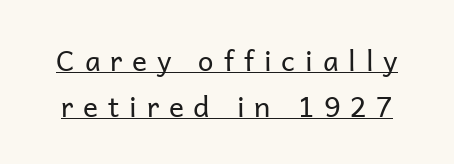
Students, observe the line beneath the letters — that is underlining. Stem width sits at or under what a default text font uses. Does extra space separate the letters? Yes, quite a lot of it. The rows are spaced the way most documents space them.
